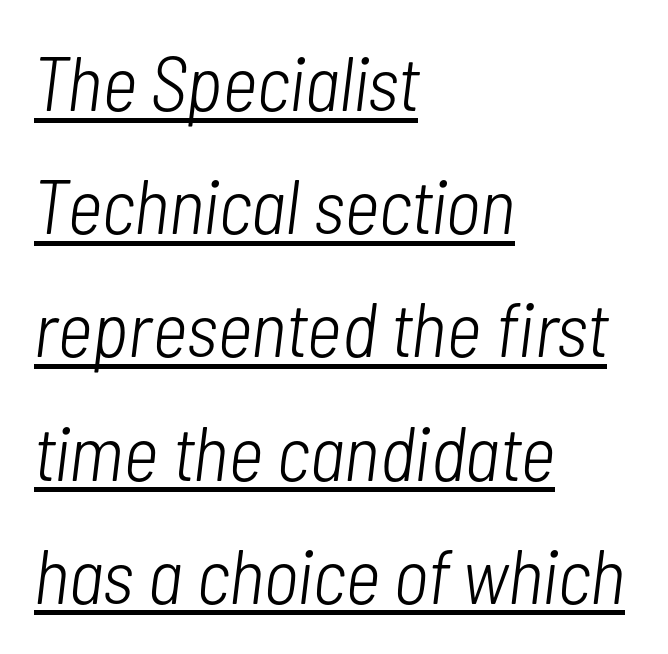
{"italic": "yes", "lean": "right", "slant_degrees": 7, "bold": "no", "weight": "light", "width": "condensed", "stroke_contrast": "low", "x_height": "medium", "monospaced": "no", "underline": "yes", "align": "left", "line_spacing": "normal", "line_spacing_ratio": 1.6, "letter_spacing": "normal", "letter_spacing_em": 0.0, "glyph_px": 77}
